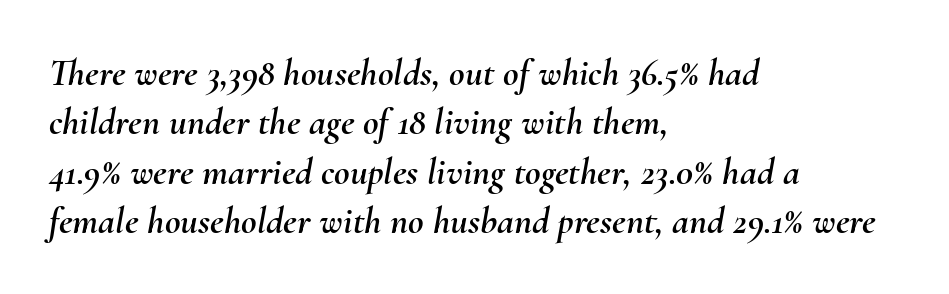
The image shows 38 px text type, italic (leaning right); set left-aligned, normal line spacing (1.3x), normal letter spacing, not underlined; medium stroke contrast and a small x-height.
